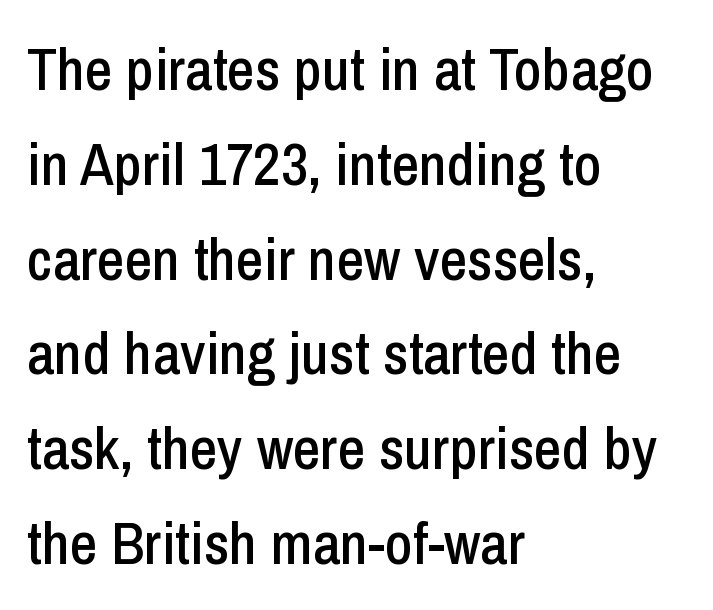
{"serif": "no", "italic": "no", "width": "condensed", "stroke_contrast": "low", "x_height": "medium", "monospaced": "no", "underline": "no", "align": "left", "line_spacing": "normal", "line_spacing_ratio": 1.58, "letter_spacing": "normal", "letter_spacing_em": 0.0, "glyph_px": 60}
